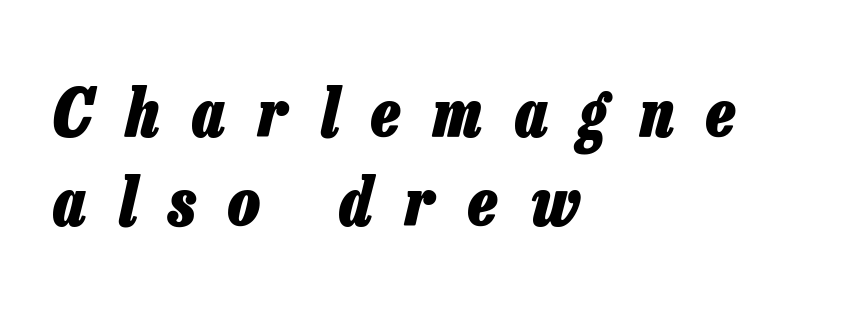
You could not count columns in this text — the font is proportionally spaced. An italicized treatment has been applied to the whole sample. This sample uses expanded letter spacing, leaving extra air between glyphs. Is there much room between lines? A standard amount, neither cramped nor airy.
